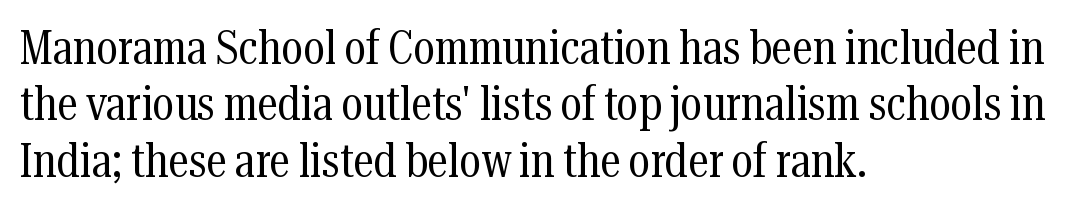
The image shows 47 px regular-weight, condensed serif type, upright; set left-aligned, line spacing 1.2x, normal letter spacing, not underlined; medium stroke contrast and a medium x-height.
